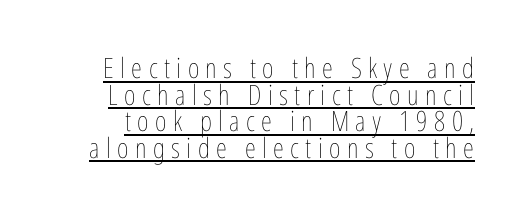
{"italic": "no", "bold": "no", "weight": "thin", "width": "condensed", "stroke_contrast": "low", "x_height": "medium", "monospaced": "no", "underline": "yes", "line_spacing": "tight", "line_spacing_ratio": 0.95, "letter_spacing": "wide", "letter_spacing_em": 0.23, "glyph_px": 28}
